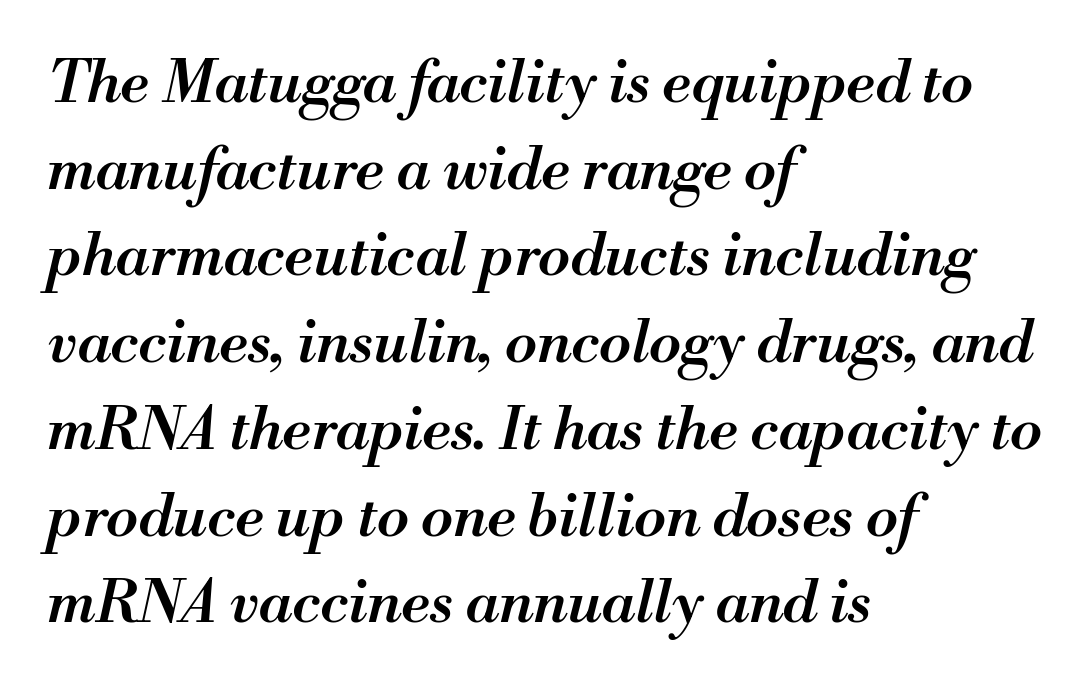
{"italic": "yes", "lean": "right", "slant_degrees": 13, "bold": "semi", "weight": "semibold", "width": "normal", "stroke_contrast": "medium", "x_height": "small", "monospaced": "no", "underline": "no", "align": "left", "line_spacing": "normal", "line_spacing_ratio": 1.47, "letter_spacing": "normal", "letter_spacing_em": 0.0, "glyph_px": 59}
